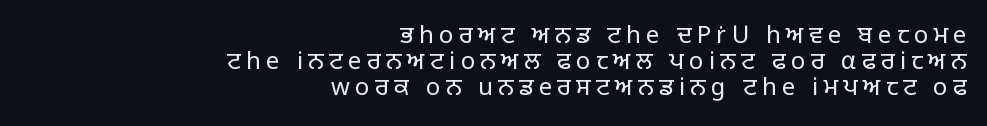
Q: Is the text bold? A: No.
Q: Is the text italic (slanted)? A: No, it is upright.
Q: Is the text underlined? A: No.
Q: How is the paragraph aligned? A: Right-aligned.
Q: Is the spacing between letters normal or unusually wide? A: Unusually wide.
Q: Is the spacing between lines tight, normal or loose? A: Tight.
